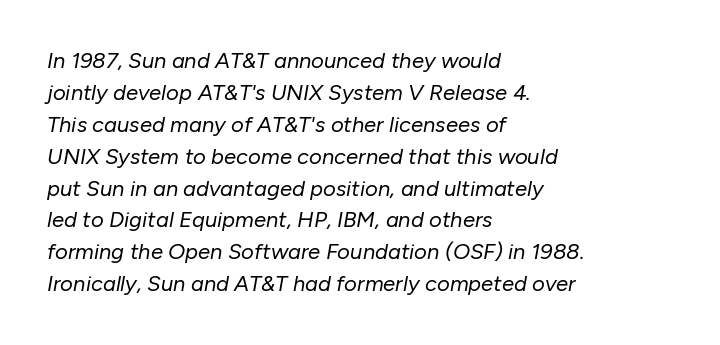
{"italic": "yes", "lean": "right", "slant_degrees": 10, "bold": "no", "underline": "no", "align": "left", "line_spacing": "normal", "line_spacing_ratio": 1.45, "letter_spacing": "normal", "letter_spacing_em": 0.0, "glyph_px": 22}
